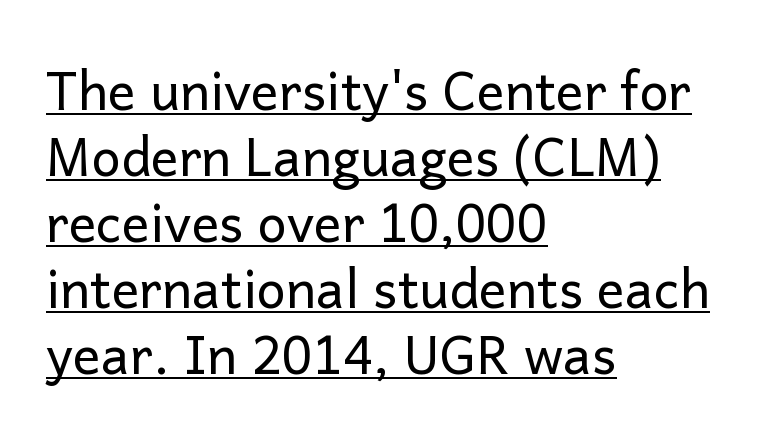
Varying glyph widths throughout — classic text-font behaviour. This is sans-serif lettering, the kind often seen on screens and signage. Nobody touched the tracking dial on this one. The rendering uses a moderate line-height, typical for paragraphs.
